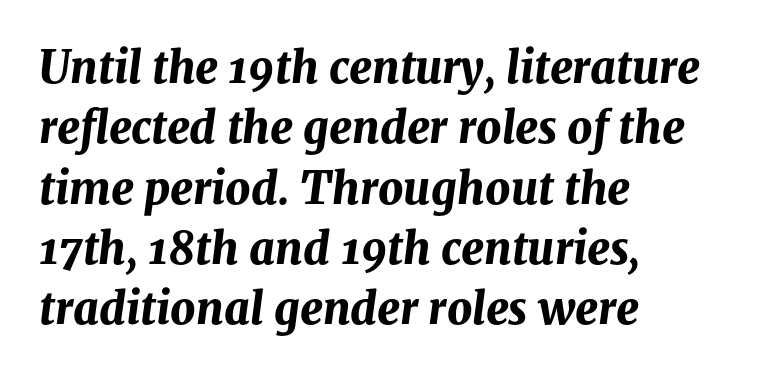
Characters are canted at an angle relative to the baseline's perpendicular. Caption: multi-line text, flush left, ragged right. The type is set solid horizontally, with unmodified tracking. Is there much room between lines? A standard amount, neither cramped nor airy. The passage shown is emphatically bold. Lines of text with bare space underneath.
